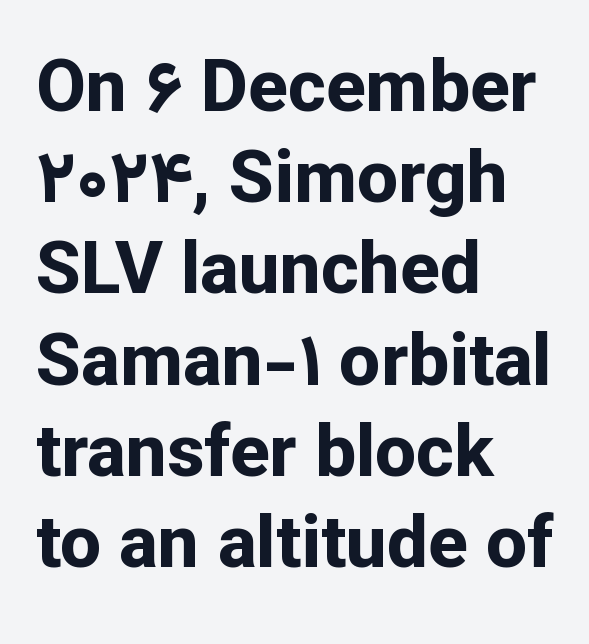
Italic? Not at all — the glyphs are vertical. The space directly below the letters is spotless. Compared with a centered layout, this one pins lines to the left instead. Examine the stroke ends and you'll find no serifs. No extra tracking has been applied to these lines. The rendering uses natural spacing where letterforms have individual widths.
